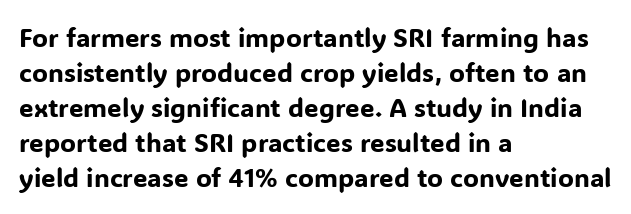
{"italic": "no", "underline": "no", "align": "left", "line_spacing": "normal", "line_spacing_ratio": 1.35, "letter_spacing": "normal", "letter_spacing_em": 0.0, "glyph_px": 26}
